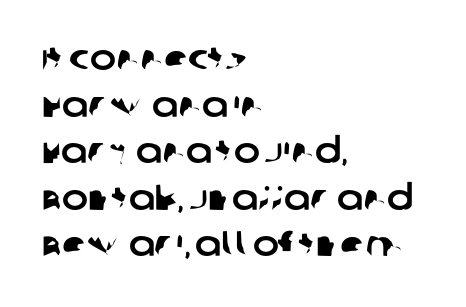
The image shows 35 px sans-serif type; set left-aligned, normal line spacing (1.33x), normal letter spacing, not underlined; low stroke contrast and a large x-height.
